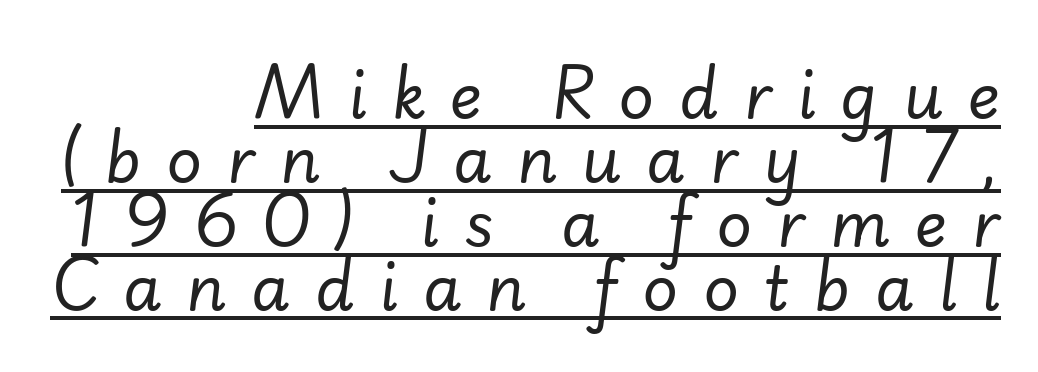
The image shows 62 px regular-weight type, italic (leaning right); set right-aligned, tight line spacing (1.03x), unusually wide letter spacing (+0.4 em), underlined; low stroke contrast and a small x-height.
